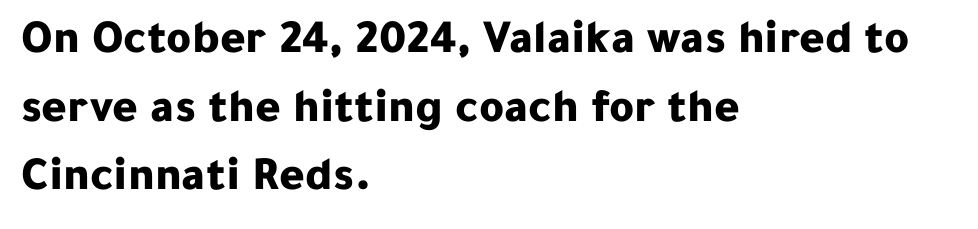
{"serif": "no", "italic": "no", "bold": "yes", "weight": "bold", "width": "normal", "stroke_contrast": "low", "x_height": "medium", "monospaced": "no", "underline": "no", "align": "left", "line_spacing": "normal", "line_spacing_ratio": 1.43, "letter_spacing": "normal", "letter_spacing_em": 0.0, "glyph_px": 48}
